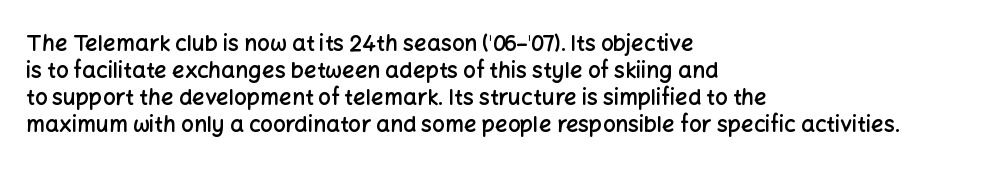
Q: Is the text bold? A: Semi-bold.
Q: Is the text italic (slanted)? A: No, it is upright.
Q: Is the text underlined? A: No.
Q: How is the paragraph aligned? A: Left-aligned.
Q: Is the spacing between letters normal or unusually wide? A: Normal.
